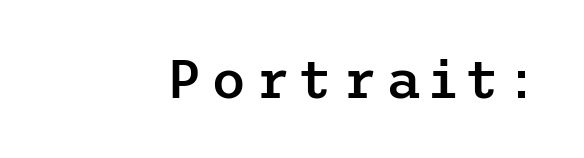
Q: Is the text bold? A: Semi-bold.
Q: Is the text italic (slanted)? A: No, it is upright.
Q: Is the typeface a serif or a sans-serif typeface? A: Sans-serif.
Q: Is the text underlined? A: No.
Q: Width (condensed, normal, or wide)? A: Normal.
Q: Stroke contrast? A: Low.
Q: x-height? A: Medium.
